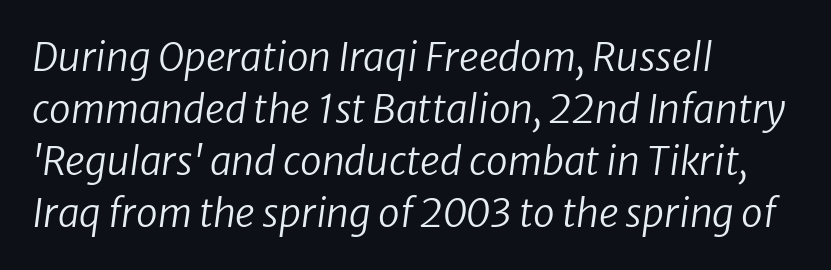
Q: Is the text bold? A: No.
Q: Is the typeface a serif or a sans-serif typeface? A: Sans-serif.
Q: Is the text underlined? A: No.
Q: How is the paragraph aligned? A: Left-aligned.
Q: Is the spacing between letters normal or unusually wide? A: Normal.
Q: Is the spacing between lines tight, normal or loose? A: Normal.
Q: Width (condensed, normal, or wide)? A: Normal.
Q: Stroke contrast? A: Low.
Q: x-height? A: Medium.
Q: Monospaced? A: No.
